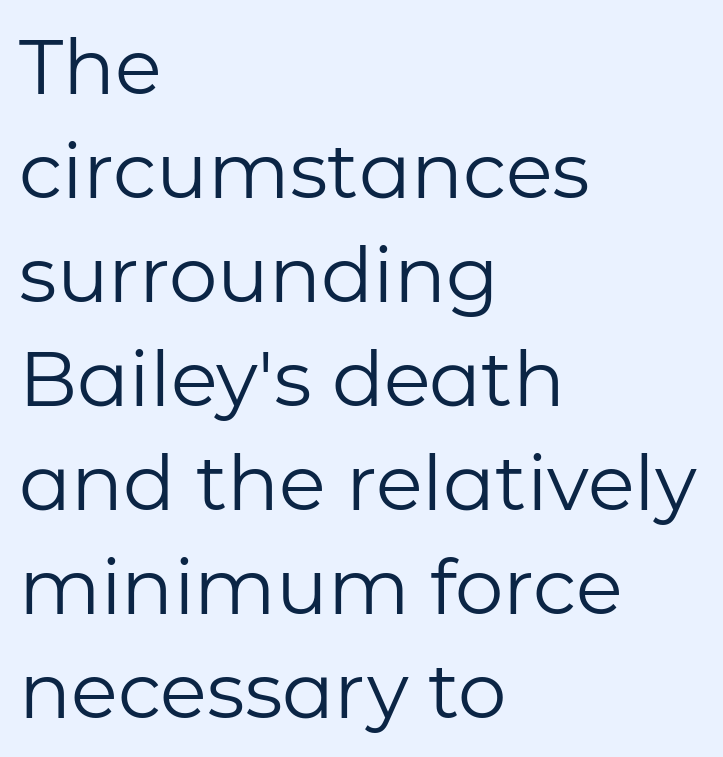
{"serif": "no", "italic": "no", "bold": "no", "weight": "regular", "width": "normal", "stroke_contrast": "low", "x_height": "medium", "monospaced": "no", "underline": "no", "align": "left", "line_spacing": "normal", "line_spacing_ratio": 1.35, "letter_spacing": "normal", "letter_spacing_em": 0.0, "glyph_px": 77}
